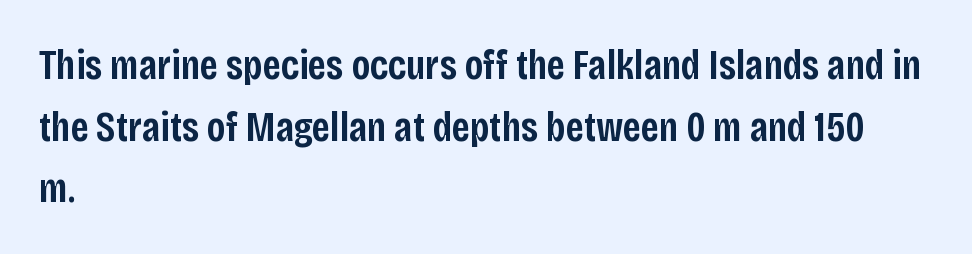
{"serif": "no", "italic": "no", "bold": "semi", "weight": "semibold", "width": "condensed", "stroke_contrast": "low", "x_height": "large", "monospaced": "no", "underline": "no", "align": "left", "line_spacing": "normal", "line_spacing_ratio": 1.47, "letter_spacing": "normal", "letter_spacing_em": 0.0, "glyph_px": 42}
